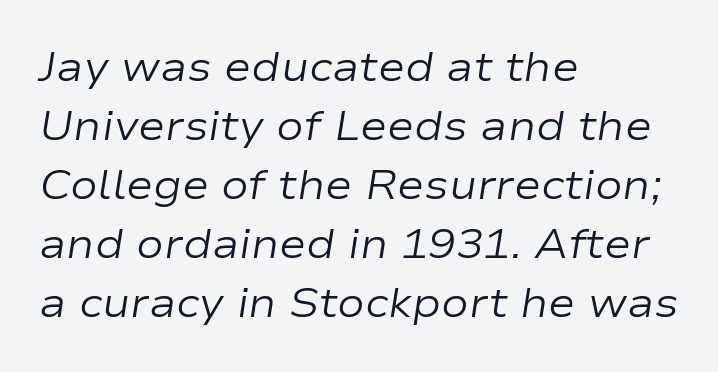
The image shows 41 px regular-weight, wide type, italic (leaning right); set left-aligned, normal line spacing (1.44x), normal letter spacing, not underlined; low stroke contrast and a medium x-height.
